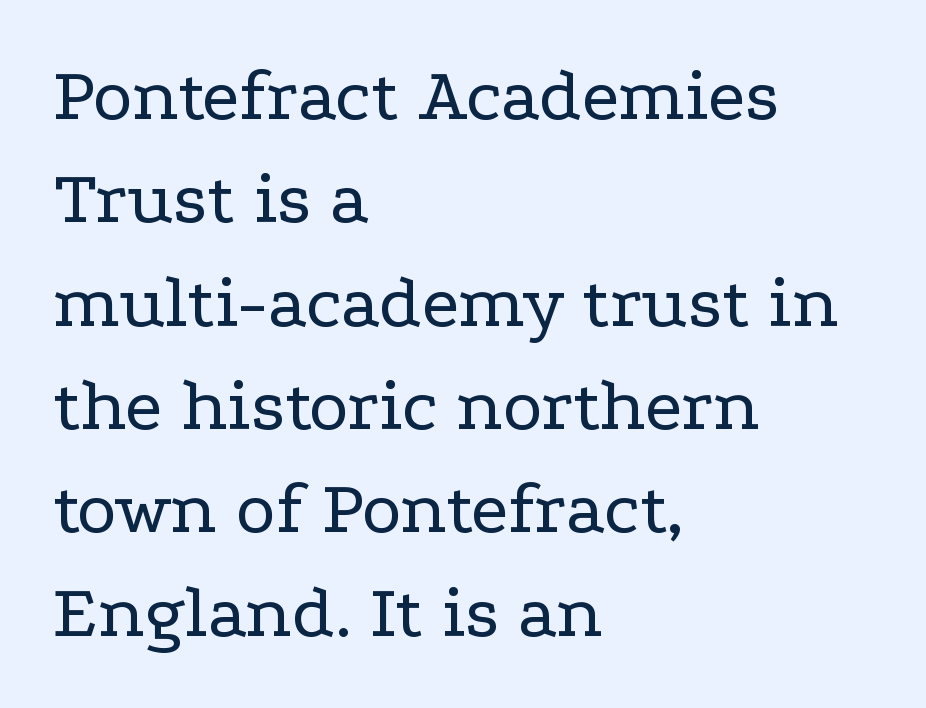
Q: Is the text bold? A: No.
Q: Is the text italic (slanted)? A: No, it is upright.
Q: Is the typeface a serif or a sans-serif typeface? A: Serif.
Q: Is the text underlined? A: No.
Q: How is the paragraph aligned? A: Left-aligned.
Q: Is the spacing between letters normal or unusually wide? A: Normal.
Q: Is the spacing between lines tight, normal or loose? A: Normal.
Q: Width (condensed, normal, or wide)? A: Wide.
Q: Stroke contrast? A: Low.
Q: x-height? A: Medium.
Q: Monospaced? A: No.
